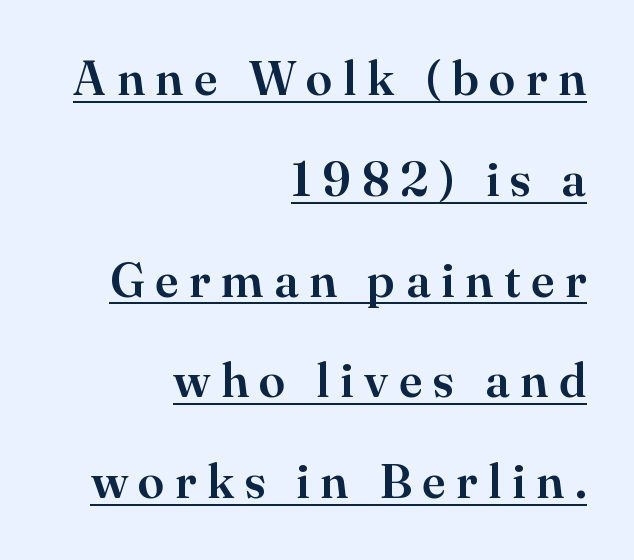
The image shows 48 px serif type, upright; set right-aligned, loose line spacing (2.1x), unusually wide letter spacing (+0.22 em), underlined; high stroke contrast and a small x-height.
